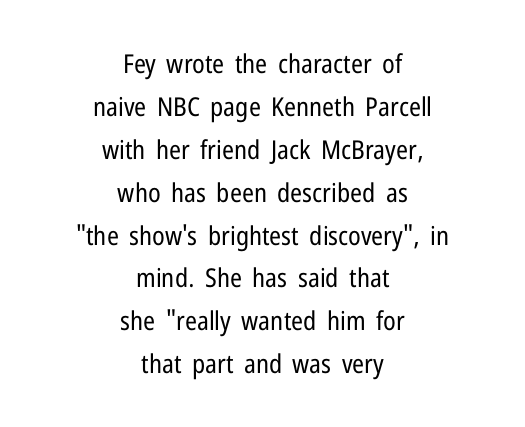
Q: Is the text bold? A: No.
Q: Is the text italic (slanted)? A: No, it is upright.
Q: Is the text underlined? A: No.
Q: How is the paragraph aligned? A: Centered.
Q: Is the spacing between letters normal or unusually wide? A: Normal.
Q: Is the spacing between lines tight, normal or loose? A: Normal.
